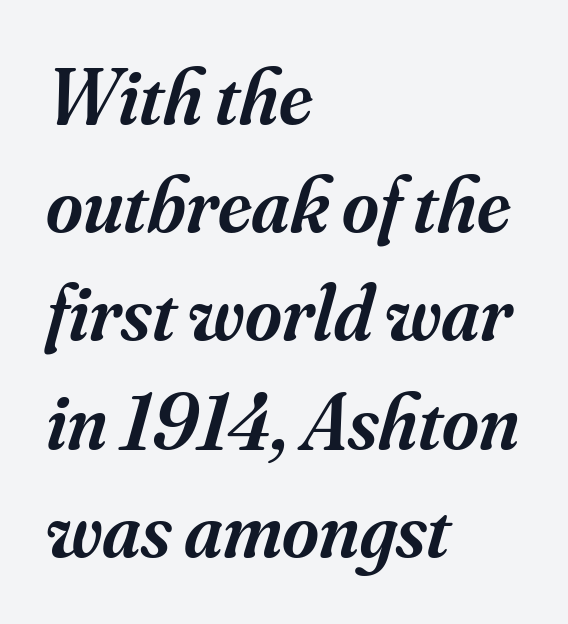
The image shows 79 px semibold serif type, italic (leaning right); set left-aligned, normal line spacing (1.37x), normal letter spacing, not underlined; medium stroke contrast and a small x-height.
